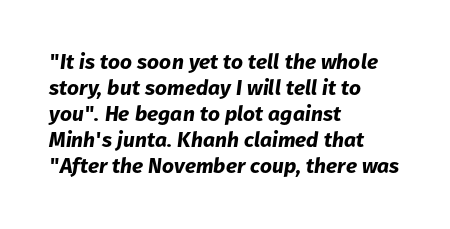
{"italic": "yes", "lean": "right", "slant_degrees": 8, "bold": "yes", "underline": "no", "align": "left", "line_spacing_ratio": 1.24, "letter_spacing": "normal", "letter_spacing_em": 0.0, "glyph_px": 21}
